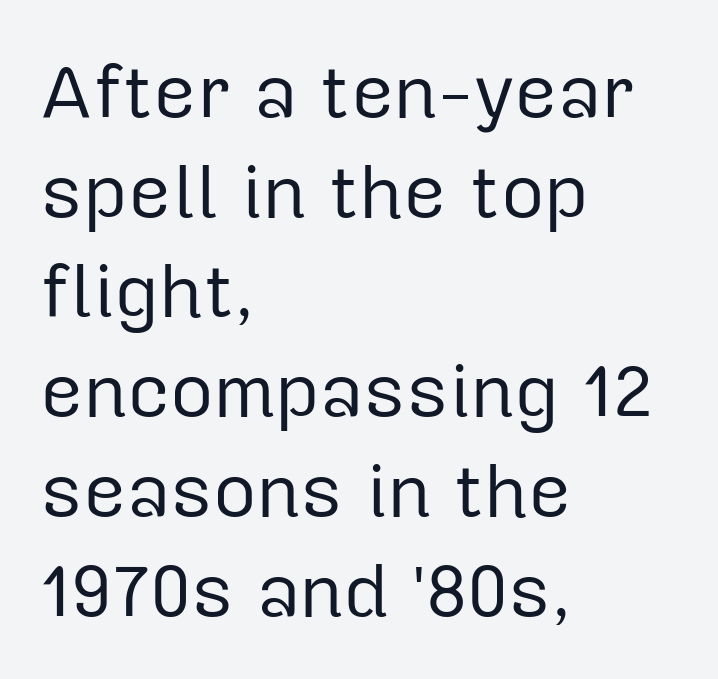
{"serif": "no", "italic": "no", "bold": "no", "weight": "regular", "width": "normal", "stroke_contrast": "low", "x_height": "medium", "monospaced": "no", "underline": "no", "align": "left", "line_spacing": "normal", "line_spacing_ratio": 1.33, "letter_spacing": "normal", "letter_spacing_em": 0.0, "glyph_px": 75}
